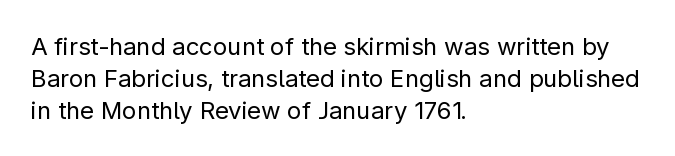
The image shows 24 px text type, upright; set left-aligned, normal line spacing (1.33x), normal letter spacing, not underlined.
